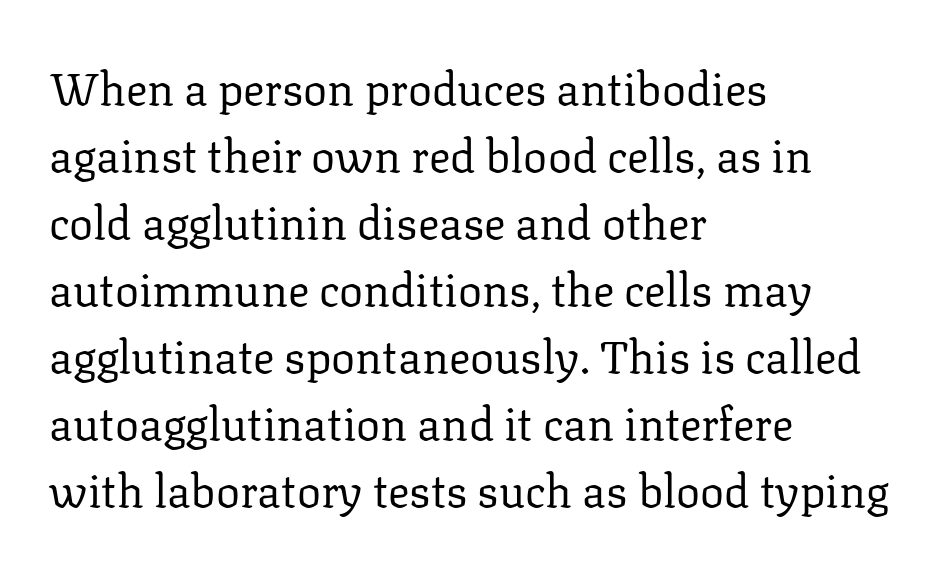
Ordinary non-slanted type is in use. Unmarked baselines from the first word to the last. Stem width sits at or under what a default text font uses. Here the designer chose a conventional face with non-uniform glyph widths. Letter spacing: default.
